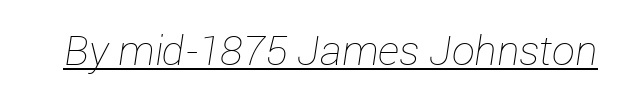
The image shows 41 px thin type, italic (leaning right); set normal letter spacing, underlined; low stroke contrast and a medium x-height.
